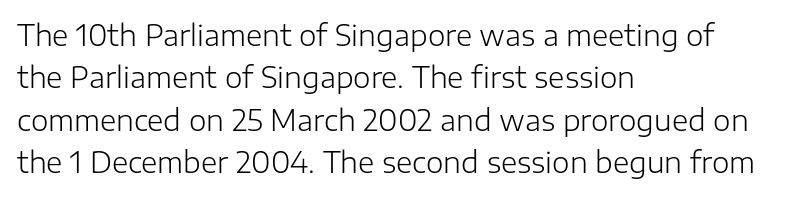
{"serif": "no", "italic": "no", "bold": "no", "weight": "light", "width": "normal", "stroke_contrast": "low", "x_height": "medium", "monospaced": "no", "underline": "no", "align": "left", "line_spacing": "normal", "line_spacing_ratio": 1.51, "letter_spacing": "normal", "letter_spacing_em": 0.0, "glyph_px": 28}
